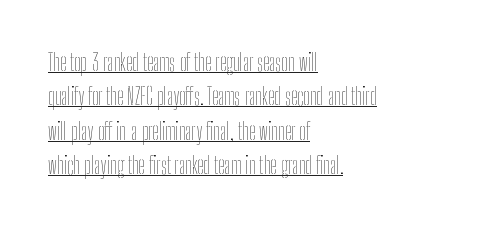
Q: Is the text bold? A: No.
Q: Is the text italic (slanted)? A: No, it is upright.
Q: Is the text underlined? A: Yes.
Q: How is the paragraph aligned? A: Left-aligned.
Q: Is the spacing between letters normal or unusually wide? A: Normal.
Q: Is the spacing between lines tight, normal or loose? A: Normal.
